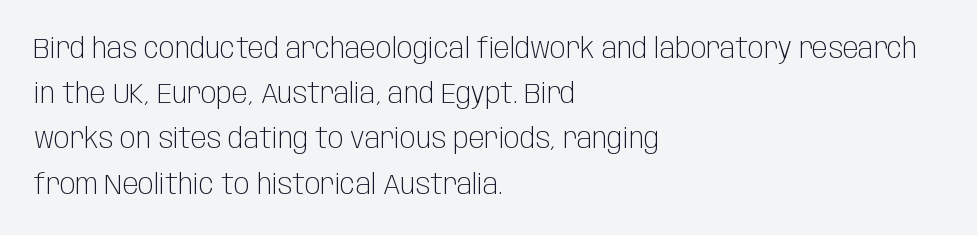
Q: Is the text bold? A: No.
Q: Is the text italic (slanted)? A: No, it is upright.
Q: Is the typeface a serif or a sans-serif typeface? A: Sans-serif.
Q: Is the text underlined? A: No.
Q: How is the paragraph aligned? A: Left-aligned.
Q: Is the spacing between letters normal or unusually wide? A: Normal.
Q: Is the spacing between lines tight, normal or loose? A: Normal.
Q: Width (condensed, normal, or wide)? A: Condensed.
Q: Stroke contrast? A: Low.
Q: x-height? A: Large.
Q: Monospaced? A: No.
